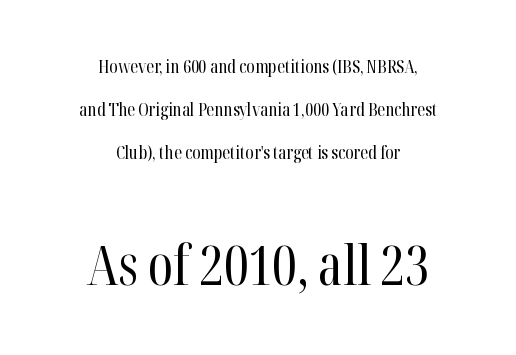
{"serif": "yes", "italic": "no", "bold": "no", "weight": "regular", "width": "condensed", "stroke_contrast": "high", "x_height": "medium", "monospaced": "no", "underline": "no", "align": "center", "line_spacing": "loose", "line_spacing_ratio": 2.38, "letter_spacing": "normal", "letter_spacing_em": 0.0, "larger_block": "second", "size_ratio": 3.06, "glyph_px": 55}
